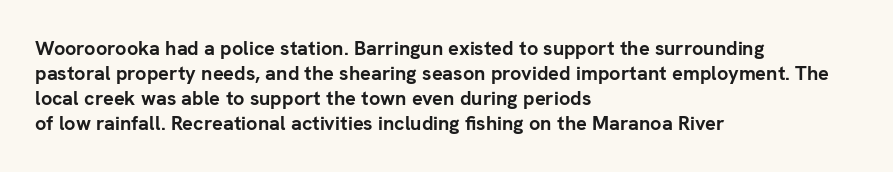
The baseline area is clear. Ordinary non-slanted type is in use. Look at the tracking — it's just the regular setting, nothing added. These lines carry a lot of weight — the face is fully bold.
